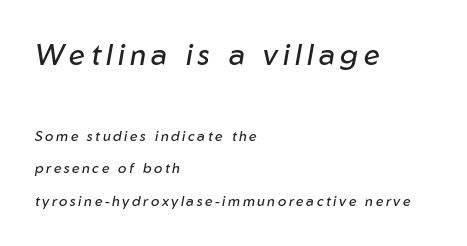
Q: Is the text bold? A: No.
Q: Is the text italic (slanted)? A: Yes, it leans right by about 10 degrees.
Q: Is the text underlined? A: No.
Q: How is the paragraph aligned? A: Left-aligned.
Q: Is the spacing between lines tight, normal or loose? A: Loose.
Q: Which block of text is set in a larger size, the first (top) or the second (bottom)? A: The first (top) one.
Q: Width (condensed, normal, or wide)? A: Normal.
Q: Stroke contrast? A: Low.
Q: x-height? A: Medium.
Q: Monospaced? A: No.
